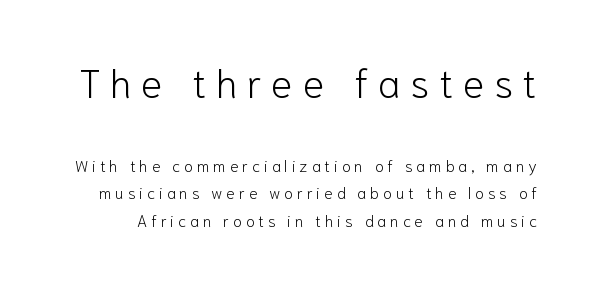
Q: Is the text bold? A: No.
Q: Is the text italic (slanted)? A: No, it is upright.
Q: Is the typeface a serif or a sans-serif typeface? A: Sans-serif.
Q: Is the text underlined? A: No.
Q: Is the spacing between letters normal or unusually wide? A: Unusually wide.
Q: Which block of text is set in a larger size, the first (top) or the second (bottom)? A: The first (top) one.
Q: Width (condensed, normal, or wide)? A: Normal.
Q: Stroke contrast? A: Low.
Q: x-height? A: Medium.
Q: Monospaced? A: No.
